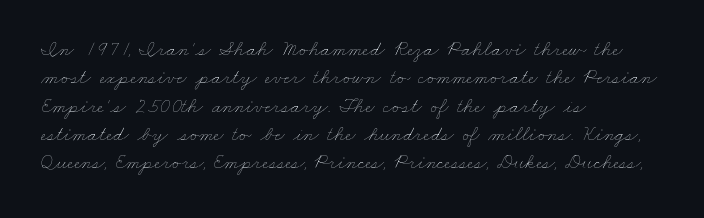
Q: Is the text bold? A: No.
Q: Is the text underlined? A: No.
Q: How is the paragraph aligned? A: Left-aligned.
Q: Is the spacing between letters normal or unusually wide? A: Normal.
Q: Is the spacing between lines tight, normal or loose? A: Normal.
